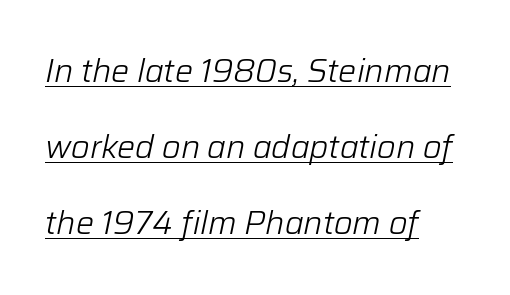
Typeset ragged right — the left edge is the straight one. The passage shown is underscored from start to finish. You could not count columns in this text — the font is proportionally spaced. A great deal of white space separates one row of letters from the next.
